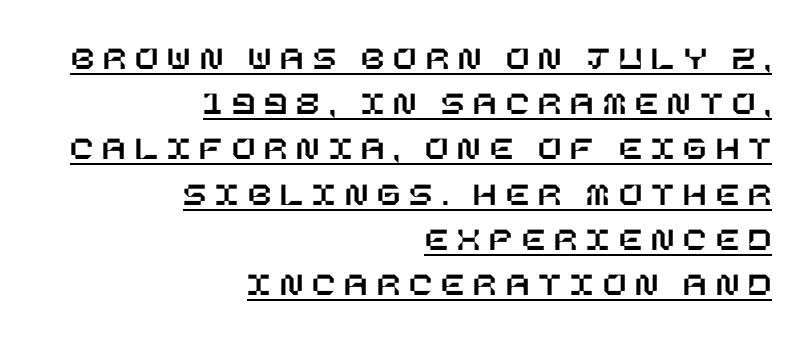
Caption: multi-line text, flush right, ragged left. Compared with undecorated copy, this sample adds a rule below the words. Leading: standard. The typography opts for an upright posture over an oblique one. The type is letterspaced generously, with wide tracking.
